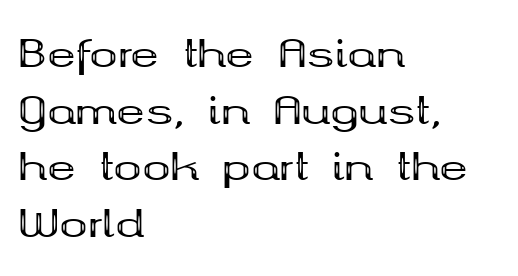
Q: Is the text bold? A: Yes.
Q: Is the text italic (slanted)? A: No, it is upright.
Q: Is the typeface a serif or a sans-serif typeface? A: Serif.
Q: Is the text underlined? A: No.
Q: How is the paragraph aligned? A: Left-aligned.
Q: Is the spacing between letters normal or unusually wide? A: Normal.
Q: Is the spacing between lines tight, normal or loose? A: Normal.
Q: Width (condensed, normal, or wide)? A: Wide.
Q: Stroke contrast? A: Medium.
Q: x-height? A: Medium.
Q: Monospaced? A: No.
